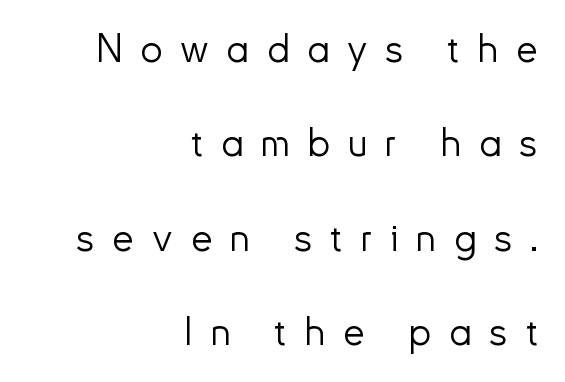
The image shows 39 px light sans-serif type, upright; set right-aligned, loose line spacing (2.42x), unusually wide letter spacing (+0.46 em), not underlined; low stroke contrast and a small x-height.
